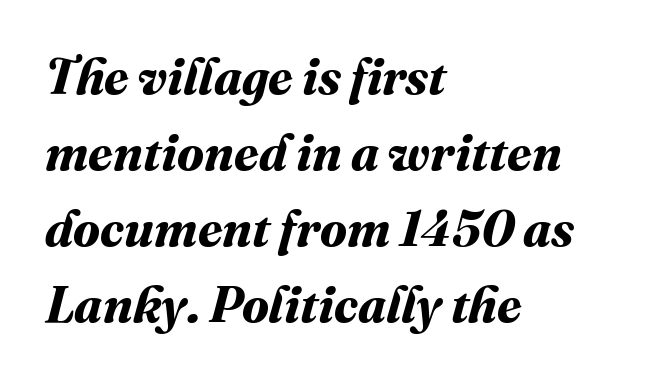
The image shows 50 px bold type; set left-aligned, normal line spacing (1.52x), normal letter spacing, not underlined; medium stroke contrast and a medium x-height.
